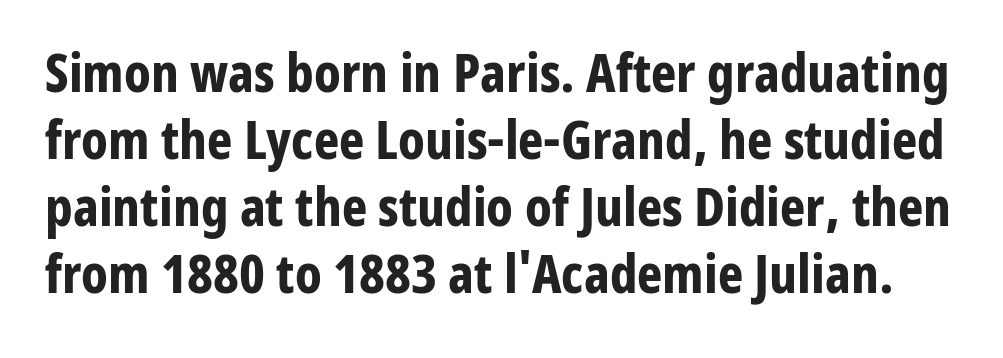
The typography opts for an upright posture over an oblique one. Regarding serifs, this sample does without them. The rendering uses natural spacing where letterforms have individual widths. The area under the type is left untouched.
